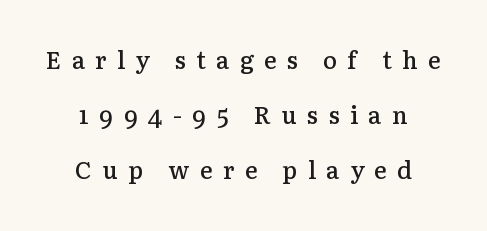
The image shows 24 px text type, upright; set loose line spacing (2.29x), unusually wide letter spacing (+0.43 em), not underlined.
